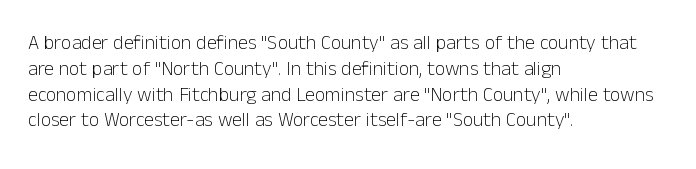
Interline gaps are of average width in this sample. Style check: upright. Tracking here is standard; glyphs follow each other at the usual distance. Stroke mass is kept to a normal reading level or below. Beneath every word, the page is bare. Leftover space on each line is placed entirely after the last word.
